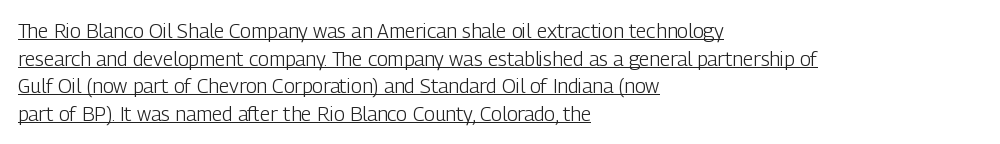
The image shows 20 px text type, upright; set left-aligned, normal line spacing (1.38x), normal letter spacing, underlined.
